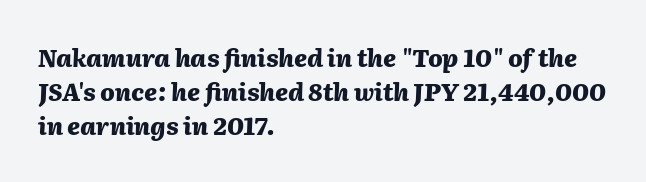
{"italic": "yes", "lean": "right", "slant_degrees": 2, "bold": "yes", "underline": "no", "align": "left", "line_spacing": "normal", "line_spacing_ratio": 1.42, "letter_spacing": "normal", "letter_spacing_em": 0.0, "glyph_px": 24}
